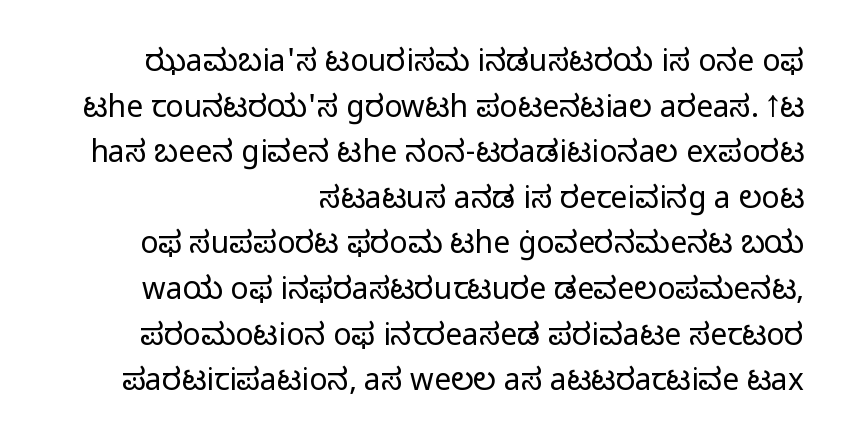
{"serif": "no", "italic": "no", "bold": "no", "weight": "light", "width": "normal", "stroke_contrast": "low", "x_height": "medium", "monospaced": "no", "underline": "no", "align": "right", "line_spacing": "normal", "line_spacing_ratio": 1.52, "letter_spacing": "normal", "letter_spacing_em": 0.0, "glyph_px": 30}
